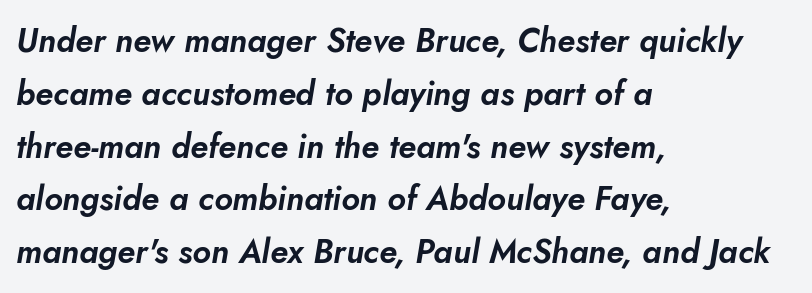
{"italic": "yes", "lean": "right", "slant_degrees": 5, "width": "normal", "stroke_contrast": "low", "x_height": "small", "monospaced": "no", "underline": "no", "align": "left", "line_spacing": "normal", "line_spacing_ratio": 1.6, "letter_spacing": "normal", "letter_spacing_em": 0.0, "glyph_px": 33}
